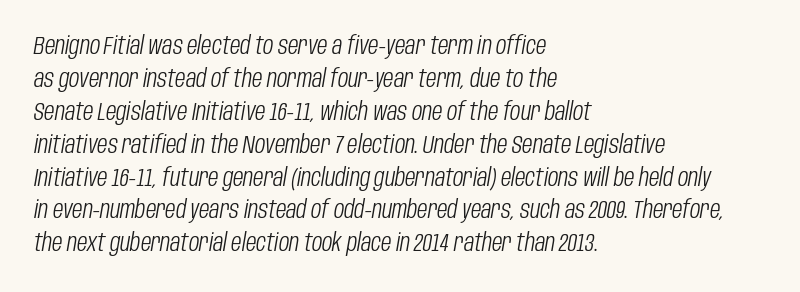
Q: Is the text bold? A: No.
Q: Is the text italic (slanted)? A: Yes, it leans right by about 10 degrees.
Q: Is the text underlined? A: No.
Q: How is the paragraph aligned? A: Left-aligned.
Q: Is the spacing between letters normal or unusually wide? A: Normal.
Q: Is the spacing between lines tight, normal or loose? A: Normal.
